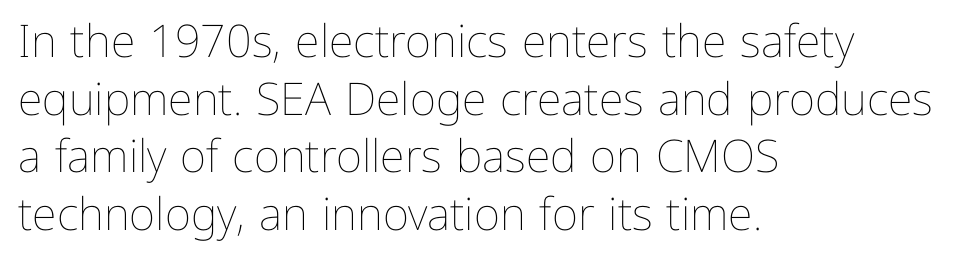
The image shows 45 px thin type, upright; set left-aligned, normal line spacing (1.28x), normal letter spacing, not underlined; low stroke contrast and a medium x-height.
